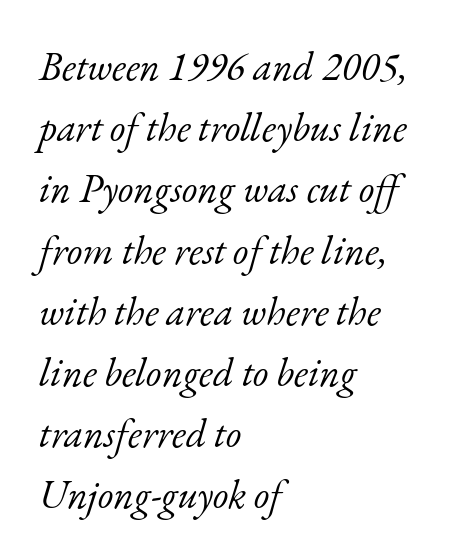
The image shows 40 px light serif type, italic (leaning right); set left-aligned, normal line spacing (1.53x), normal letter spacing, not underlined; low stroke contrast and a small x-height.
